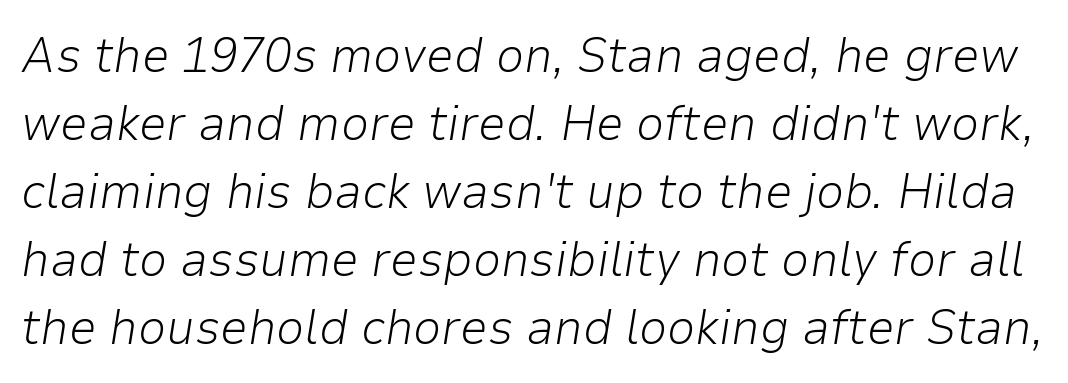
Q: Is the text bold? A: No.
Q: Is the text italic (slanted)? A: Yes, it leans right by about 9 degrees.
Q: Is the text underlined? A: No.
Q: Is the spacing between letters normal or unusually wide? A: Normal.
Q: Is the spacing between lines tight, normal or loose? A: Normal.
Q: Width (condensed, normal, or wide)? A: Normal.
Q: Stroke contrast? A: Low.
Q: x-height? A: Medium.
Q: Monospaced? A: No.
